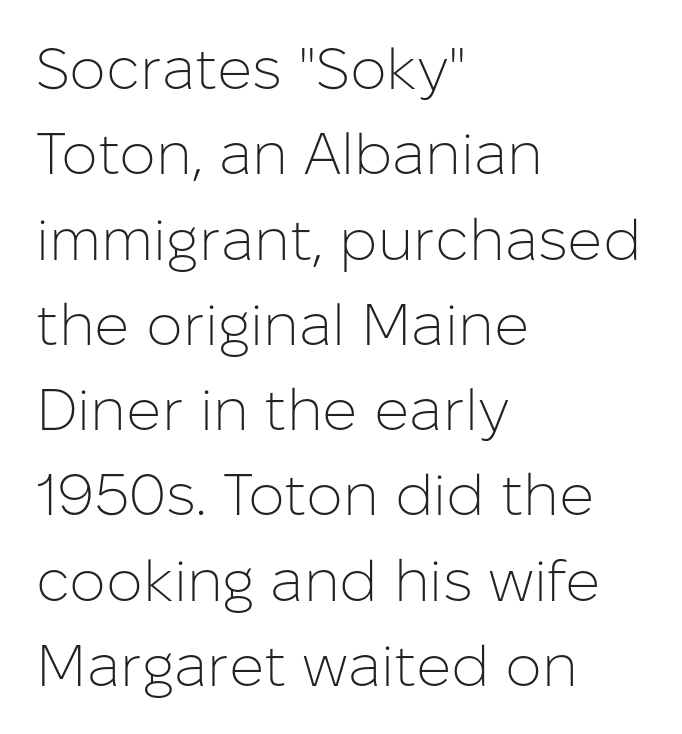
The image shows 58 px light sans-serif type, upright; set left-aligned, normal line spacing (1.47x), normal letter spacing, not underlined; low stroke contrast and a medium x-height.
